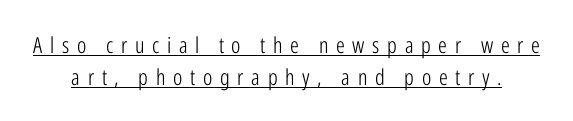
{"italic": "no", "bold": "no", "underline": "yes", "line_spacing": "normal", "line_spacing_ratio": 1.45, "letter_spacing": "wide", "letter_spacing_em": 0.35, "glyph_px": 22}
